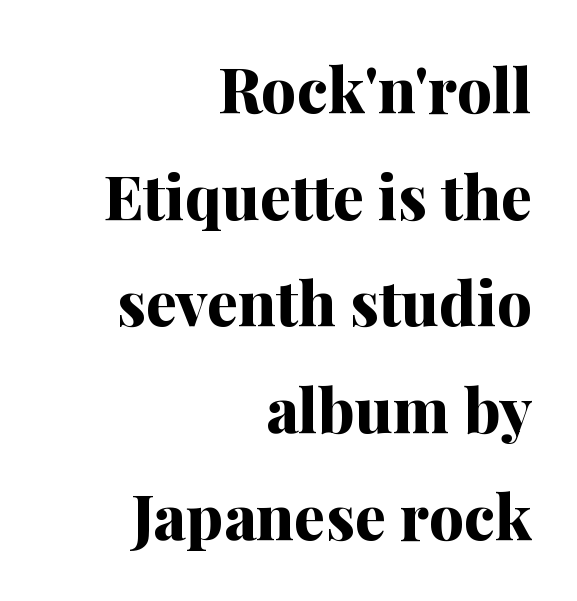
The image shows 62 px bold serif type, upright; set right-aligned, line spacing 1.72x, normal letter spacing, not underlined; medium stroke contrast and a medium x-height.
